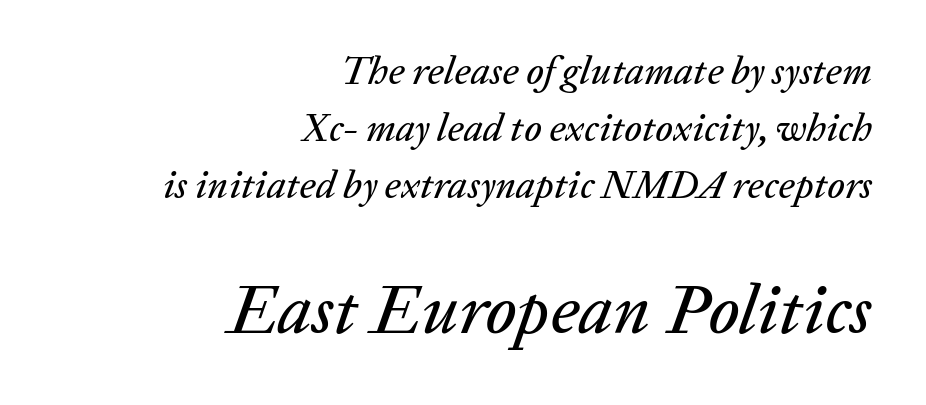
{"italic": "yes", "lean": "right", "slant_degrees": 20, "width": "normal", "stroke_contrast": "low", "x_height": "medium", "monospaced": "no", "underline": "no", "align": "right", "line_spacing": "normal", "line_spacing_ratio": 1.46, "letter_spacing": "normal", "letter_spacing_em": 0.0, "larger_block": "second", "size_ratio": 1.77, "glyph_px": 69}
